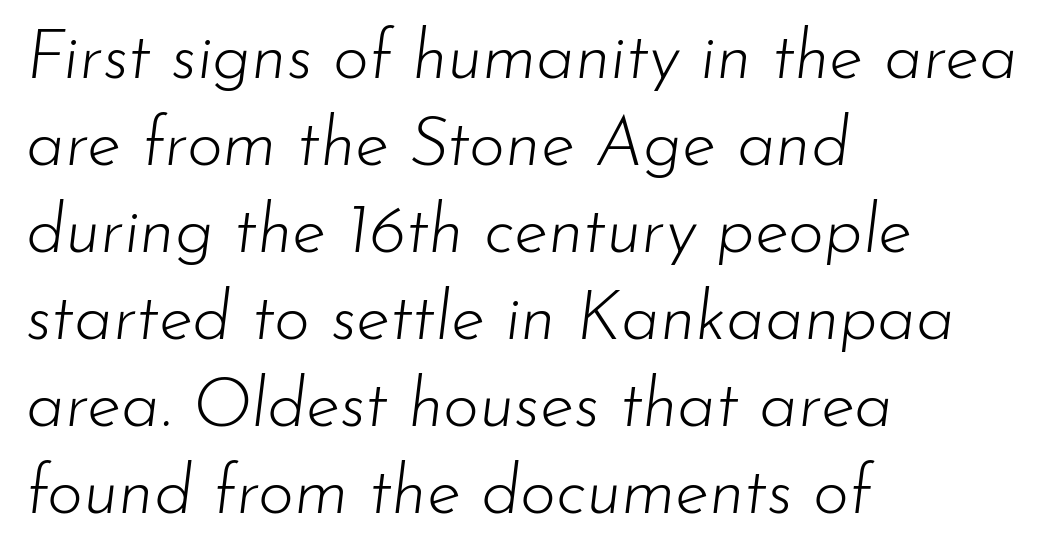
{"italic": "yes", "lean": "right", "slant_degrees": 7, "bold": "no", "weight": "light", "width": "normal", "stroke_contrast": "low", "x_height": "small", "monospaced": "no", "underline": "no", "align": "left", "line_spacing": "normal", "line_spacing_ratio": 1.26, "letter_spacing": "normal", "letter_spacing_em": 0.0, "glyph_px": 69}
